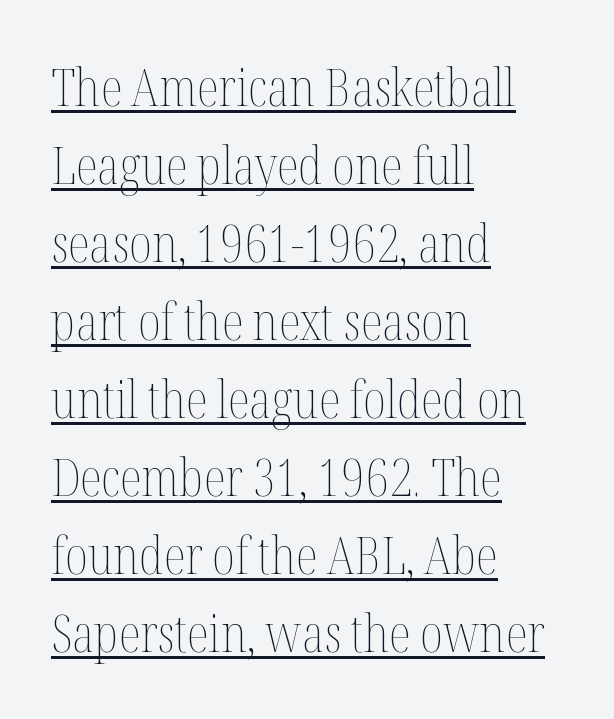
{"italic": "no", "bold": "no", "weight": "thin", "width": "condensed", "stroke_contrast": "medium", "x_height": "medium", "monospaced": "no", "underline": "yes", "align": "left", "line_spacing": "normal", "line_spacing_ratio": 1.53, "letter_spacing": "normal", "letter_spacing_em": 0.0, "glyph_px": 51}
